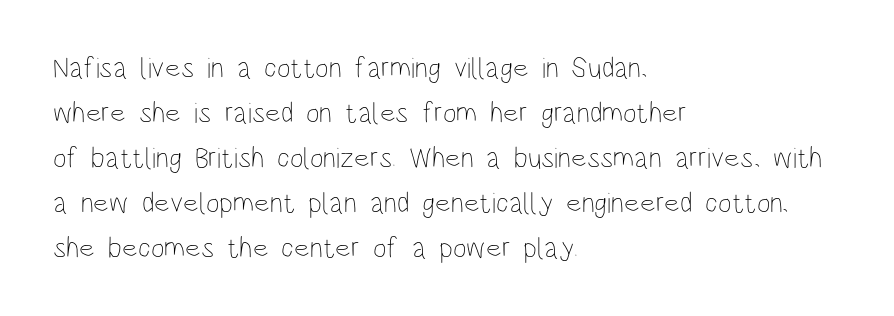
You can tell it's not italic because the verticals are truly vertical. The baseline area is clear. Is this a heavy cut? Hardly; it is regular or lighter. Line spacing here is normal.
